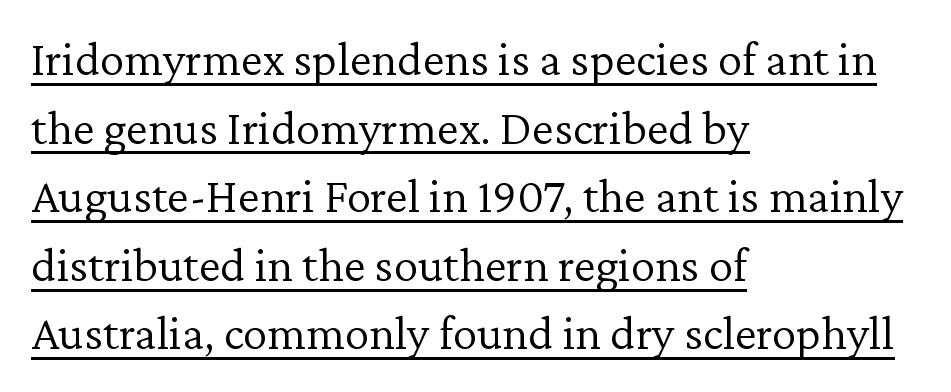
Q: Is the text bold? A: No.
Q: Is the text italic (slanted)? A: No, it is upright.
Q: Is the typeface a serif or a sans-serif typeface? A: Serif.
Q: Is the text underlined? A: Yes.
Q: How is the paragraph aligned? A: Left-aligned.
Q: Is the spacing between letters normal or unusually wide? A: Normal.
Q: Is the spacing between lines tight, normal or loose? A: Normal.
Q: Width (condensed, normal, or wide)? A: Normal.
Q: Stroke contrast? A: Low.
Q: x-height? A: Medium.
Q: Monospaced? A: No.
